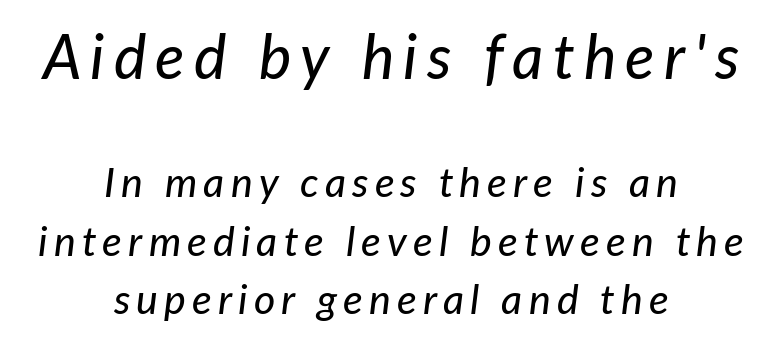
The image shows 61 px text type, italic (leaning right); set centered, normal line spacing (1.42x), not underlined; the first (top) block is 1.49x larger; low stroke contrast and a medium x-height.
